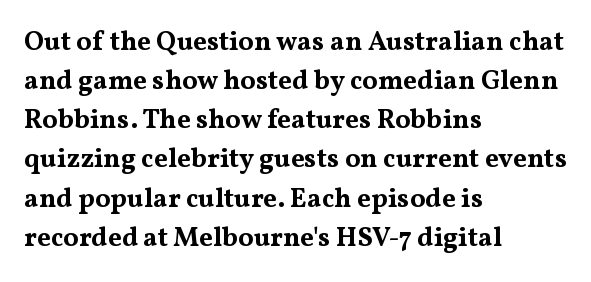
Q: Is the text bold? A: Yes.
Q: Is the text italic (slanted)? A: No, it is upright.
Q: Is the text underlined? A: No.
Q: How is the paragraph aligned? A: Left-aligned.
Q: Is the spacing between letters normal or unusually wide? A: Normal.
Q: Is the spacing between lines tight, normal or loose? A: Normal.
